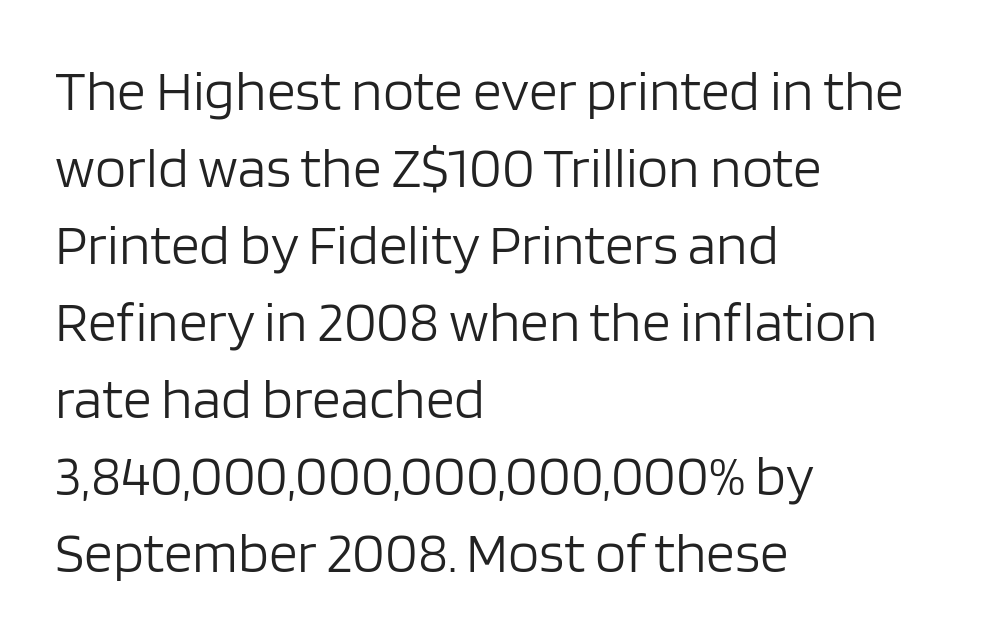
The image shows 57 px light sans-serif type, upright; set left-aligned, normal line spacing (1.35x), normal letter spacing, not underlined; low stroke contrast and a large x-height.
